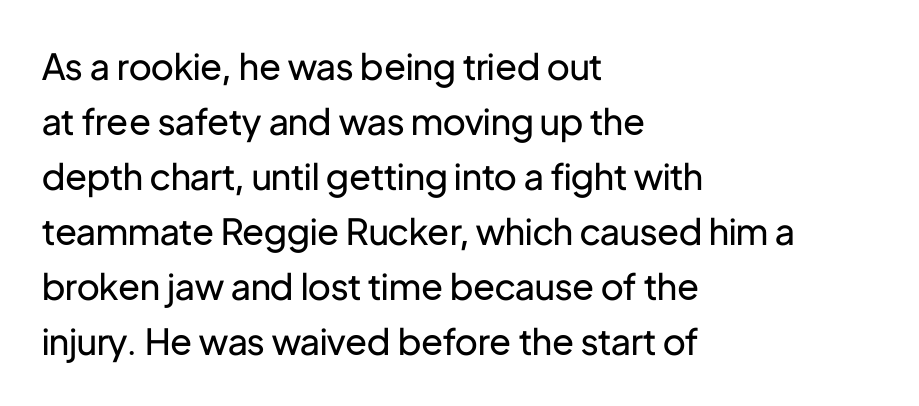
The rows are spaced the way most documents space them. Is the stroke heavy? The answer is a plain regular-or-lighter. Looks like regular typesetting: each glyph gets only the width it needs. The rag falls on the right side of this text block. The passage shown is not underscored anywhere.
